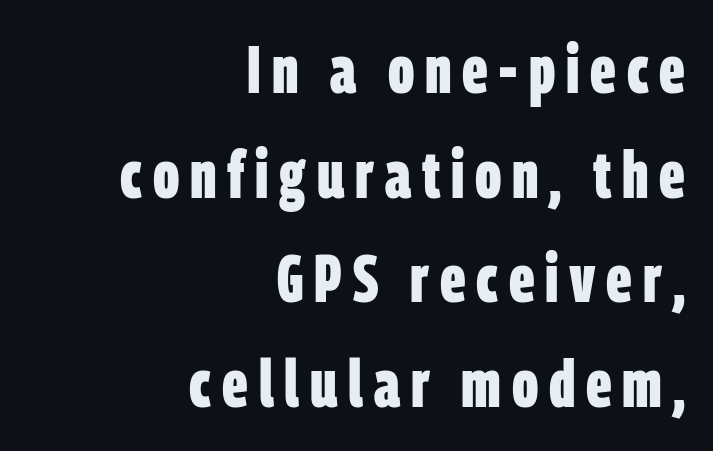
{"serif": "no", "bold": "yes", "weight": "bold", "width": "condensed", "stroke_contrast": "low", "x_height": "large", "monospaced": "no", "underline": "no", "align": "right", "line_spacing": "normal", "line_spacing_ratio": 1.56, "glyph_px": 67}
